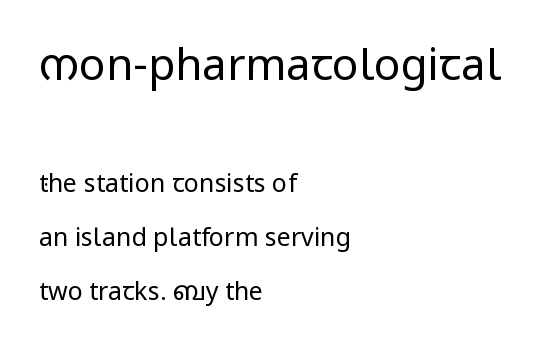
The image shows 44 px regular-weight sans-serif type, upright; set left-aligned, loose line spacing (2.16x), normal letter spacing, not underlined; the first (top) block is 1.76x larger; low stroke contrast and a medium x-height.
